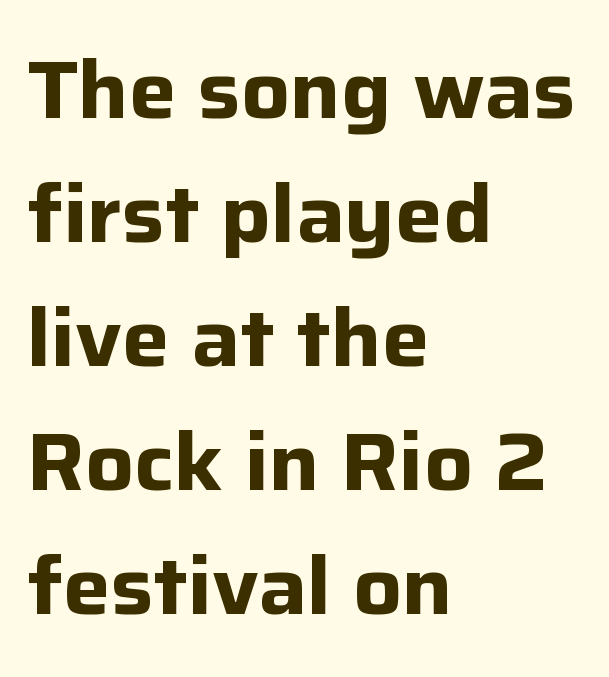
{"serif": "no", "italic": "no", "bold": "yes", "weight": "bold", "width": "normal", "stroke_contrast": "low", "x_height": "medium", "monospaced": "no", "underline": "no", "align": "left", "line_spacing": "normal", "line_spacing_ratio": 1.55, "letter_spacing": "normal", "letter_spacing_em": 0.0, "glyph_px": 80}
